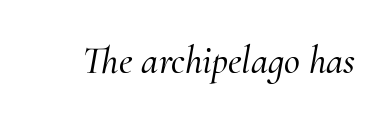
The image shows 39 px serif type, italic (leaning right); set normal letter spacing, not underlined; medium stroke contrast and a small x-height.
